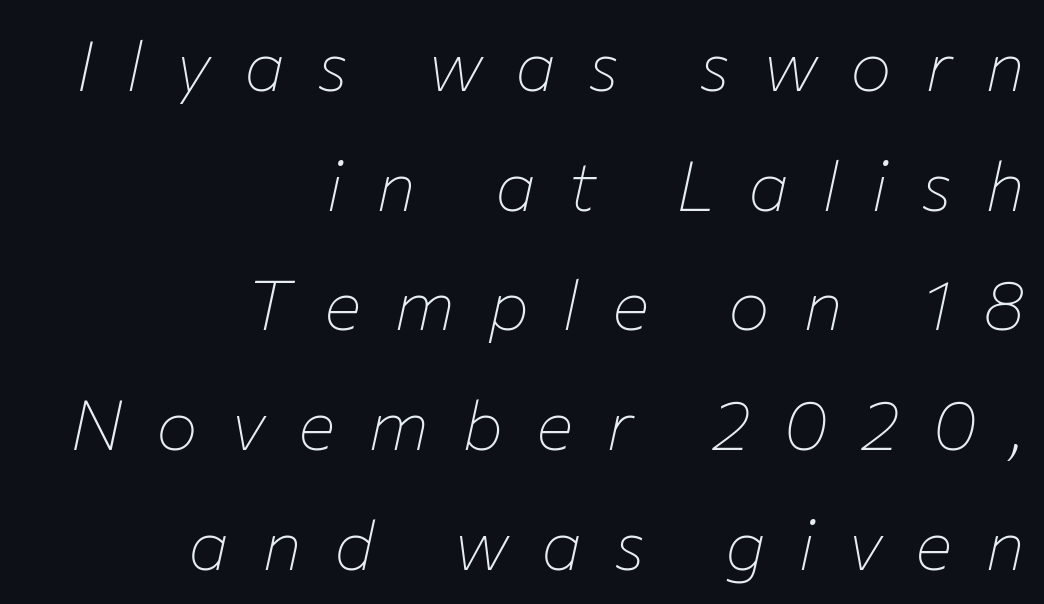
Q: Is the text bold? A: No.
Q: Is the text italic (slanted)? A: Yes, it leans right by about 12 degrees.
Q: Is the text underlined? A: No.
Q: How is the paragraph aligned? A: Right-aligned.
Q: Is the spacing between letters normal or unusually wide? A: Unusually wide.
Q: Width (condensed, normal, or wide)? A: Normal.
Q: Stroke contrast? A: Low.
Q: x-height? A: Medium.
Q: Monospaced? A: No.
